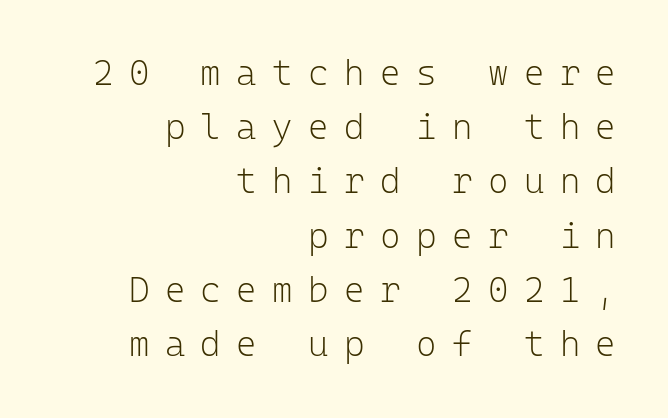
The image shows 35 px light sans-serif type, upright, monospaced; set right-aligned, normal line spacing (1.55x), unusually wide letter spacing (+0.44 em), not underlined; low stroke contrast and a medium x-height.
